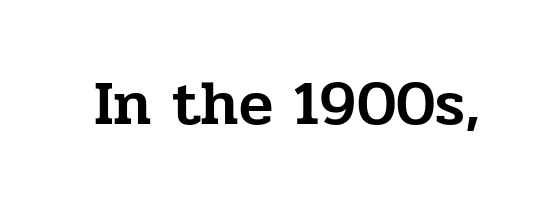
The image shows 63 px serif type, upright; set normal letter spacing, not underlined; low stroke contrast and a medium x-height.
